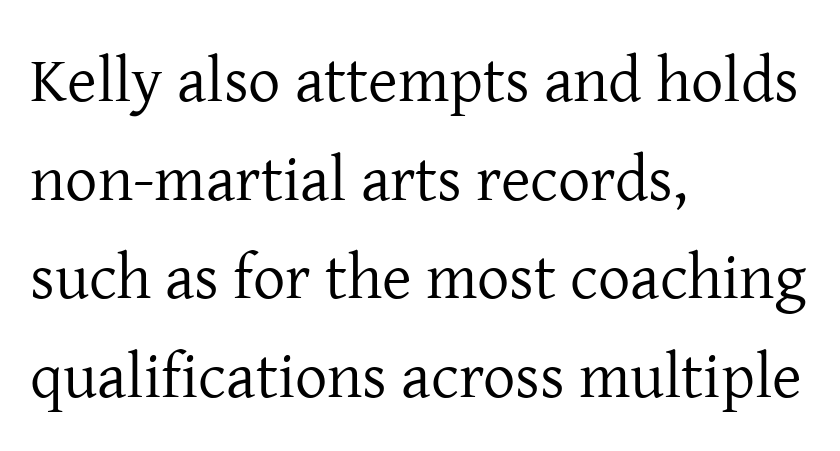
Q: Is the text bold? A: No.
Q: Is the text italic (slanted)? A: No, it is upright.
Q: Is the typeface a serif or a sans-serif typeface? A: Serif.
Q: Is the text underlined? A: No.
Q: How is the paragraph aligned? A: Left-aligned.
Q: Is the spacing between letters normal or unusually wide? A: Normal.
Q: Is the spacing between lines tight, normal or loose? A: Normal.
Q: Width (condensed, normal, or wide)? A: Normal.
Q: Stroke contrast? A: Low.
Q: x-height? A: Medium.
Q: Monospaced? A: No.
